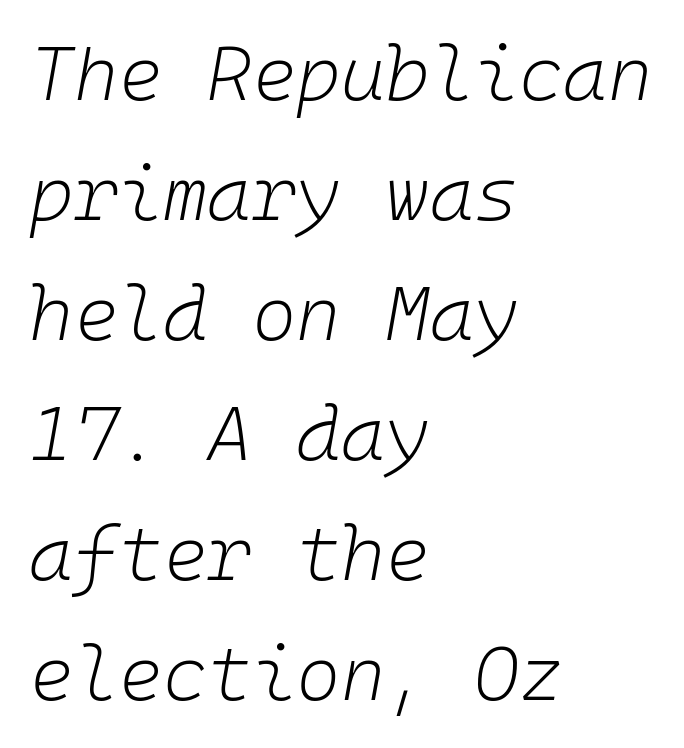
Q: Is the text bold? A: No.
Q: Is the text italic (slanted)? A: Yes, it leans right by about 10 degrees.
Q: Is the text underlined? A: No.
Q: How is the paragraph aligned? A: Left-aligned.
Q: Is the spacing between letters normal or unusually wide? A: Normal.
Q: Is the spacing between lines tight, normal or loose? A: Normal.
Q: Width (condensed, normal, or wide)? A: Normal.
Q: Stroke contrast? A: Low.
Q: x-height? A: Medium.
Q: Monospaced? A: Yes.
